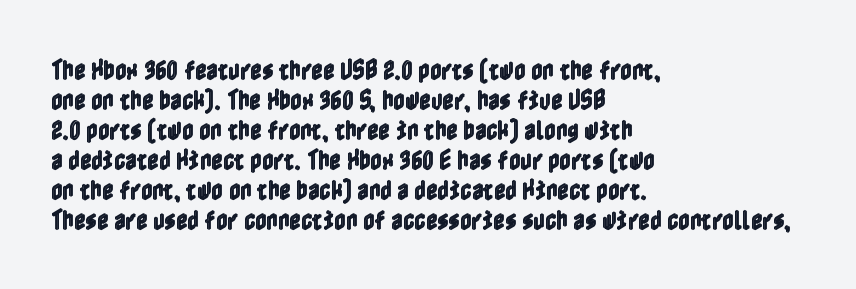
Decoration check: the copy has no underline. A roman cut, with each character standing at attention. The line-height multiplier appears to be the usual default. In CSS terms this would be text-align: left. Words appear dense and cohesive because spacing is normal.
